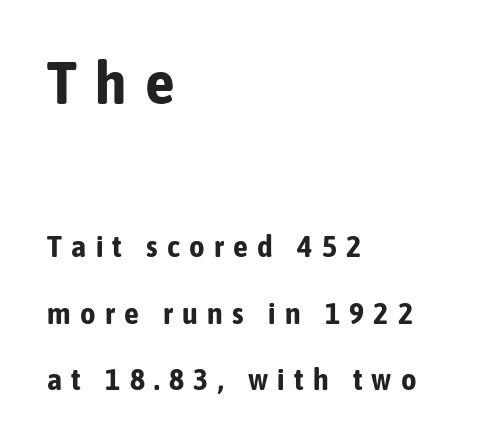
Regarding leading, the lines here are spaced well apart. I'd call this a sans setting — the letters go barefoot. Short and long lines alike share a common starting point at left. Every character sits straight up, as roman type does.
